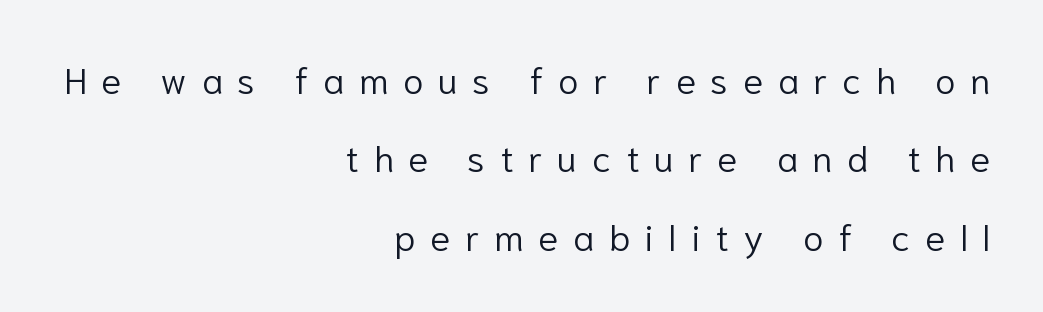
The image shows 37 px light sans-serif type, upright; set right-aligned, loose line spacing (2.12x), unusually wide letter spacing (+0.4 em), not underlined; low stroke contrast and a medium x-height.
